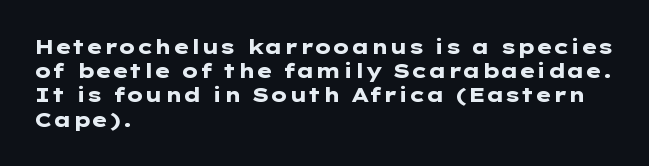
Q: Is the text bold? A: Yes.
Q: Is the text italic (slanted)? A: No, it is upright.
Q: Is the text underlined? A: No.
Q: How is the paragraph aligned? A: Left-aligned.
Q: Is the spacing between letters normal or unusually wide? A: Normal.
